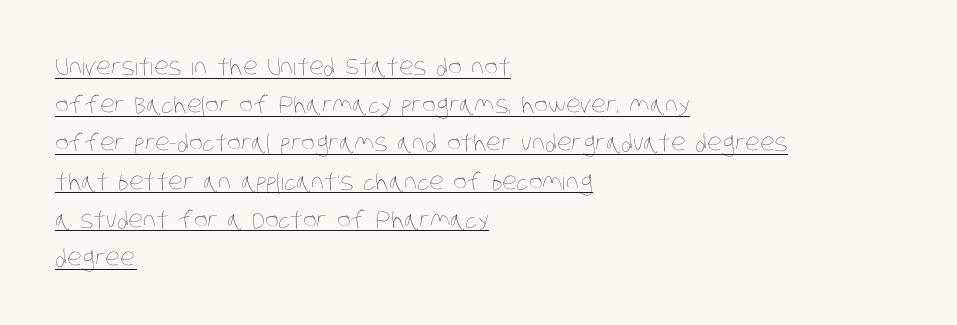
The image shows 23 px text type; set left-aligned, normal line spacing (1.66x), normal letter spacing, underlined.
